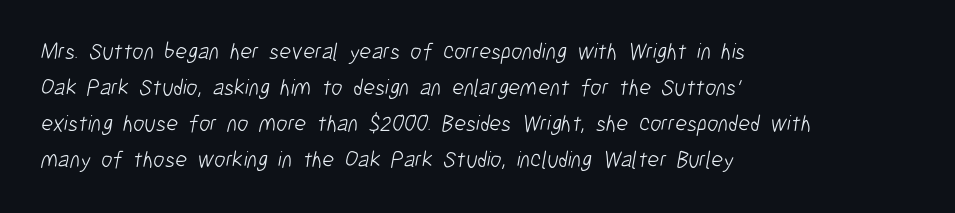
Weight: not bold — regular or lighter. Standard letterfit; no display-style spreading of the glyphs. Clear beneath every line of the passage. Caption: multi-line text, flush left, ragged right.
